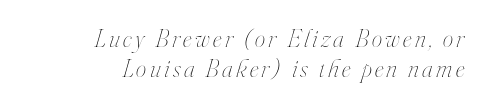
Q: Is the text bold? A: No.
Q: Is the text italic (slanted)? A: Yes, it leans right by about 16 degrees.
Q: Is the text underlined? A: No.
Q: How is the paragraph aligned? A: Right-aligned.
